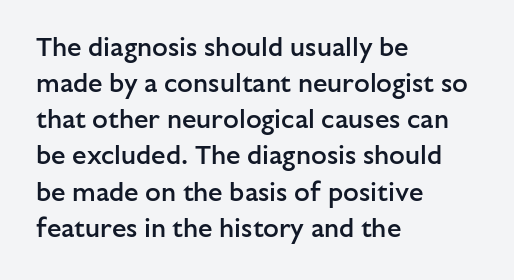
Q: Is the text bold? A: Semi-bold.
Q: Is the text italic (slanted)? A: No, it is upright.
Q: Is the text underlined? A: No.
Q: How is the paragraph aligned? A: Left-aligned.
Q: Is the spacing between letters normal or unusually wide? A: Normal.
Q: Is the spacing between lines tight, normal or loose? A: Normal.
